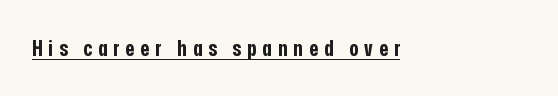
The image shows 22 px bold type, upright; set left-aligned, unusually wide letter spacing (+0.27 em), underlined.
